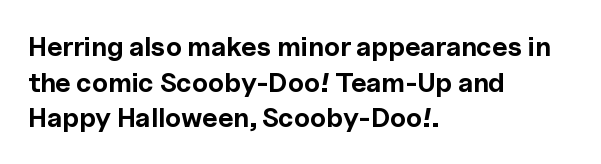
A typesetter would call this leading conventional body-copy spacing. Standard letterfit; no display-style spreading of the glyphs. The axis of the letterforms is exactly vertical. Typeset ragged right — the left edge is the straight one. Clear beneath every line of the passage. Each glyph is drawn with heavy, bold strokes.
